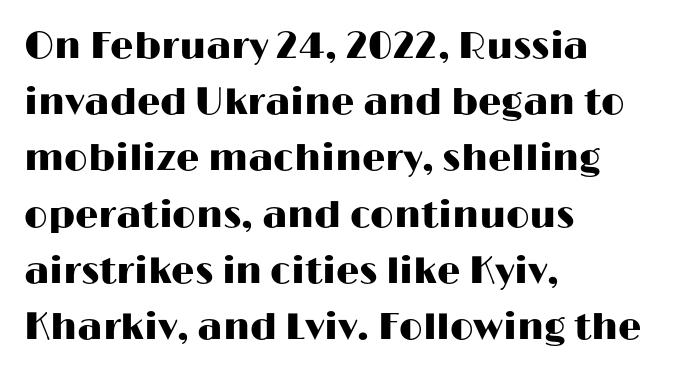
{"serif": "no", "italic": "no", "width": "wide", "stroke_contrast": "high", "x_height": "medium", "monospaced": "no", "underline": "no", "align": "left", "line_spacing": "normal", "line_spacing_ratio": 1.52, "letter_spacing": "normal", "letter_spacing_em": 0.0, "glyph_px": 37}
